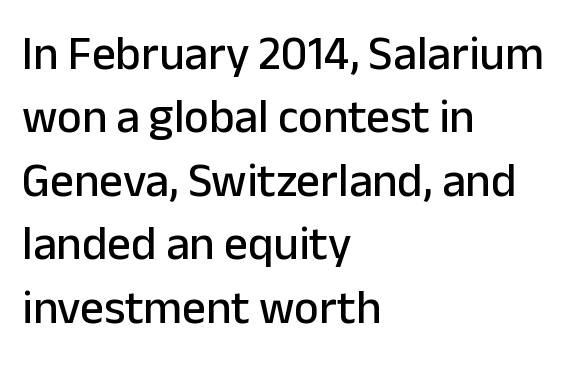
{"serif": "no", "italic": "no", "width": "normal", "stroke_contrast": "low", "x_height": "medium", "monospaced": "no", "underline": "no", "align": "left", "line_spacing": "normal", "line_spacing_ratio": 1.35, "letter_spacing": "normal", "letter_spacing_em": 0.0, "glyph_px": 47}
